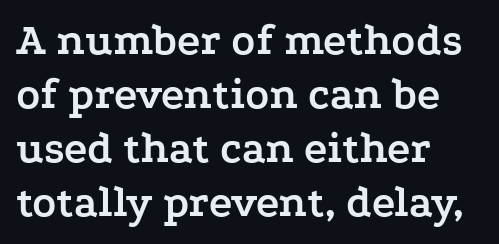
Spacing verdict: proportional, widths tailored to each character. It's the straight-up-and-down kind of type. Check the space under the baseline: it is left empty. The horizontal fit of the characters is conventional and even.
